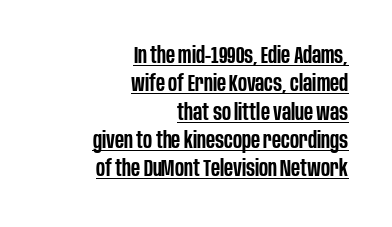
The letterforms sit shoulder to shoulder at normal distance. Does the copy run flush right? Yes — the right margin is perfectly even. The typography opts for an upright posture over an oblique one. This is the in-between weight designers call semibold or demi. Underline: present.
